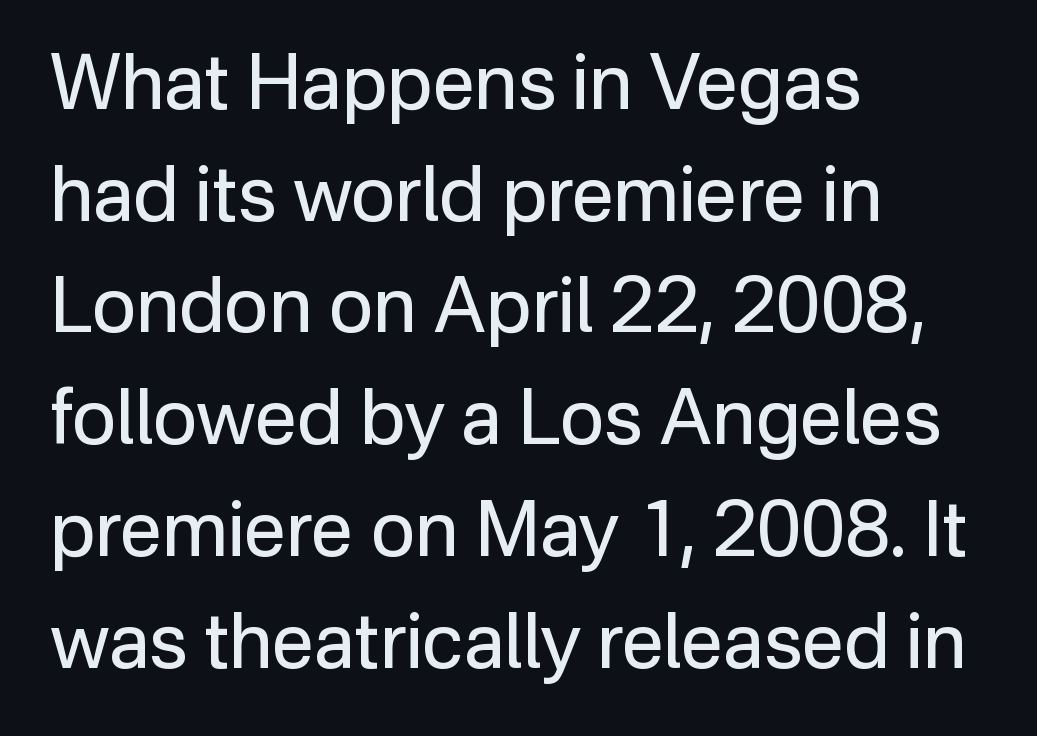
The image shows 76 px regular-weight sans-serif type, upright; set left-aligned, normal line spacing (1.47x), normal letter spacing, not underlined; low stroke contrast and a medium x-height.
